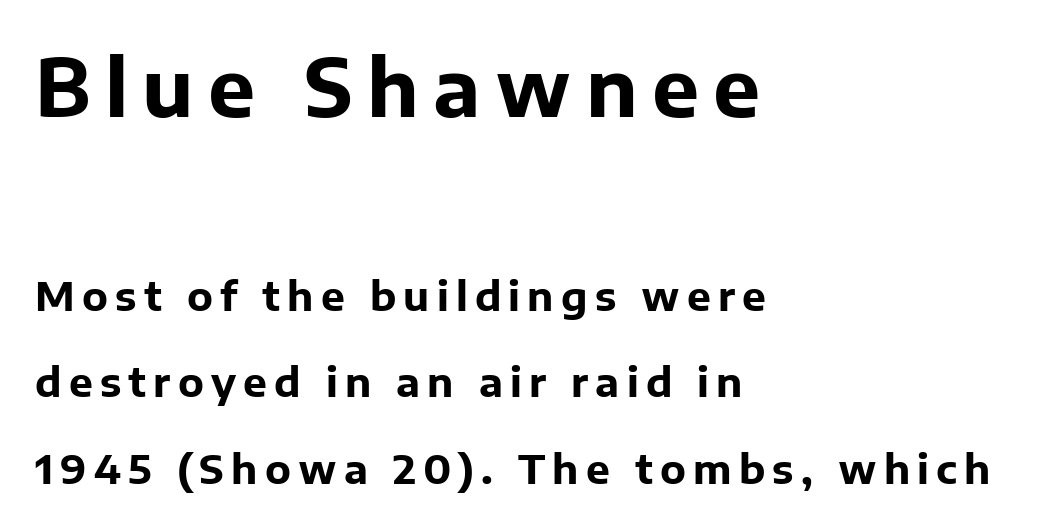
The image shows 79 px bold sans-serif type, upright; set left-aligned, loose line spacing (2.16x), not underlined; the first (top) block is 1.98x larger; low stroke contrast and a medium x-height.
